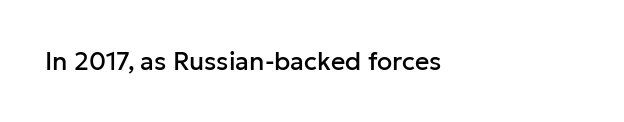
The type is set solid horizontally, with unmodified tracking. Nope, not italic — everything's standing straight. Compared with a centered layout, this one pins lines to the left instead. The gap between lines stays unmarked.
